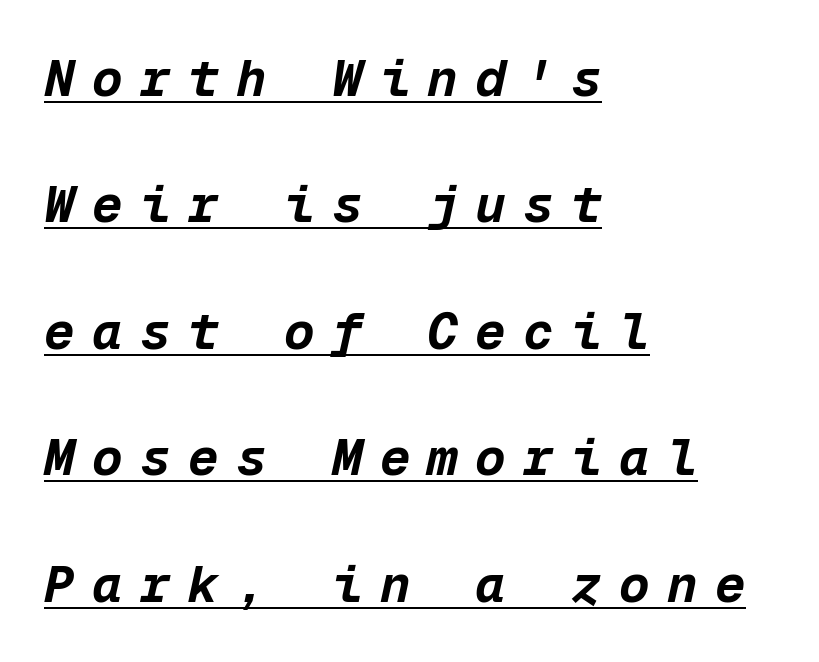
Q: Is the text bold? A: Yes.
Q: Is the text italic (slanted)? A: Yes, it leans right by about 12 degrees.
Q: Is the text underlined? A: Yes.
Q: How is the paragraph aligned? A: Left-aligned.
Q: Is the spacing between letters normal or unusually wide? A: Unusually wide.
Q: Is the spacing between lines tight, normal or loose? A: Loose.
Q: Width (condensed, normal, or wide)? A: Normal.
Q: Stroke contrast? A: Low.
Q: x-height? A: Medium.
Q: Monospaced? A: Yes.
